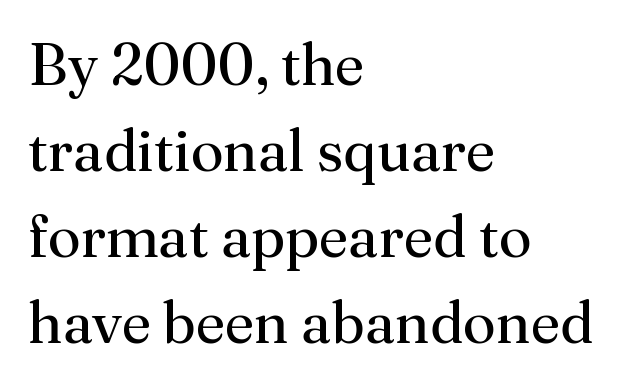
{"serif": "yes", "italic": "no", "bold": "no", "weight": "regular", "width": "normal", "stroke_contrast": "medium", "x_height": "medium", "monospaced": "no", "underline": "no", "align": "left", "line_spacing": "normal", "line_spacing_ratio": 1.48, "letter_spacing": "normal", "letter_spacing_em": 0.0, "glyph_px": 58}
